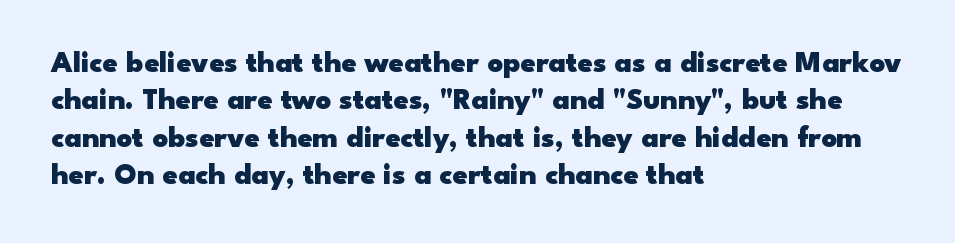
In terms of weight, the rendering is a true, heavy bold. Quick note: not italic, upright. Each letter's strokes conclude bluntly, with no projecting serifs. These lines are rendered in a variable-pitch font. The baseline area is clear. Between one letter and the next there's only the usual sliver of space.
